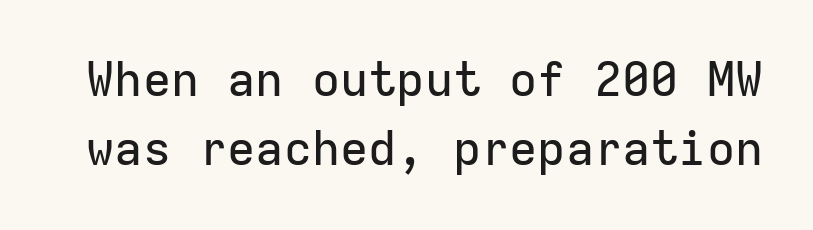
The image shows 47 px sans-serif type, upright, monospaced; set normal line spacing (1.47x), normal letter spacing, not underlined; low stroke contrast and a medium x-height.
